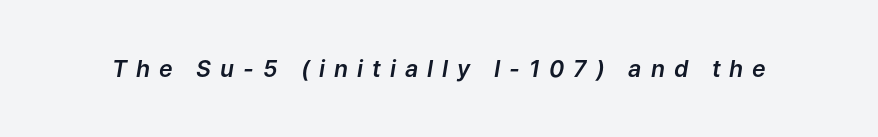
The image shows 23 px text type, italic (leaning right); set unusually wide letter spacing (+0.39 em), not underlined.
